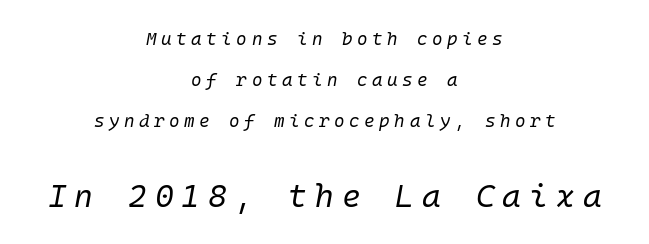
These lines were composed using italics. Glyph-to-glyph distance is far greater than everyday printed text. No chunkiness to these letters — they're not bold. The space between consecutive lines is lavish. Where is the straight margin? There isn't one; the lines are centered. Which of the two is more prominent by size? The second, at the bottom.
